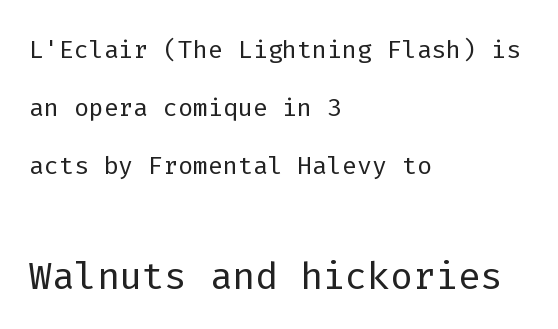
Type without underlining. The rag falls on the right side of this text block. This sample has the even, mechanical cadence of fixed-width lettering. Standard letterfit; no display-style spreading of the glyphs. Stems here are at most as thick as an everyday book face. Reading top to bottom, the characters get bigger at the block break.
